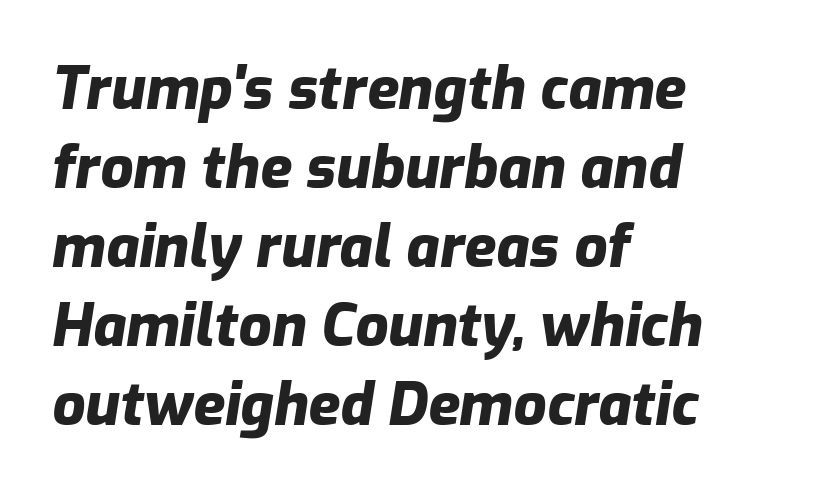
Q: Is the text bold? A: Yes.
Q: Is the text italic (slanted)? A: Yes, it leans right by about 9 degrees.
Q: Is the text underlined? A: No.
Q: How is the paragraph aligned? A: Left-aligned.
Q: Is the spacing between letters normal or unusually wide? A: Normal.
Q: Is the spacing between lines tight, normal or loose? A: Normal.
Q: Width (condensed, normal, or wide)? A: Normal.
Q: Stroke contrast? A: Low.
Q: x-height? A: Medium.
Q: Monospaced? A: No.
